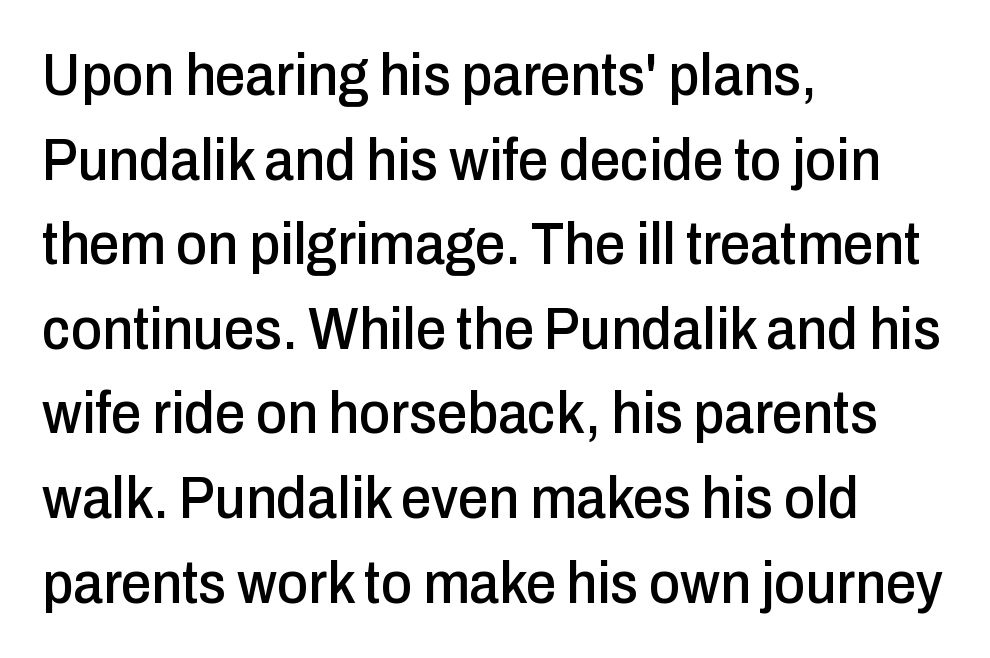
Left-aligned paragraph, ragged on the right. Between one letter and the next there's only the usual sliver of space. This is sans-serif lettering, the kind often seen on screens and signage. A typesetter would call this proportional, since set widths differ per character. Each new line begins a customary step beneath the previous one.
